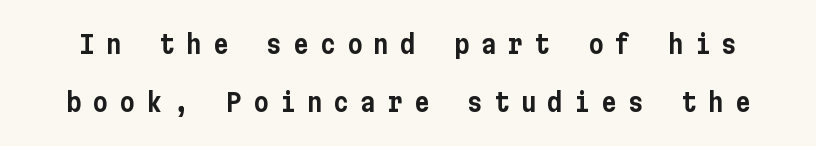
The image shows 26 px text type, upright; set loose line spacing (2.23x), unusually wide letter spacing (+0.43 em), not underlined.
